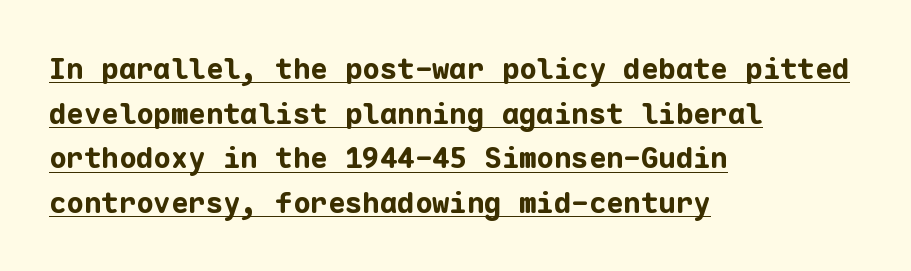
The image shows 29 px bold sans-serif type, upright, monospaced; set left-aligned, normal line spacing (1.54x), normal letter spacing, underlined; low stroke contrast and a medium x-height.
